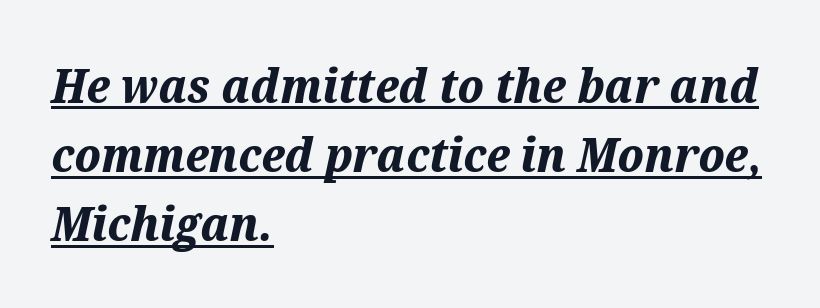
Reading down the column, the eye jumps a familiar distance to each next line. A baseline rule has been typeset under these characters. Would a proofreader flag this as italicized? Yes. The paragraph shown leans on its left margin. Each letter keeps its own natural width here, so spacing adapts to shape.
